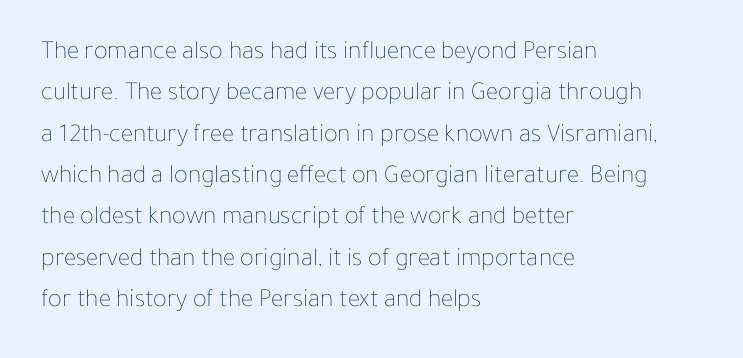
Q: Is the text bold? A: No.
Q: Is the text italic (slanted)? A: No, it is upright.
Q: Is the text underlined? A: No.
Q: How is the paragraph aligned? A: Left-aligned.
Q: Is the spacing between letters normal or unusually wide? A: Normal.
Q: Is the spacing between lines tight, normal or loose? A: Normal.
